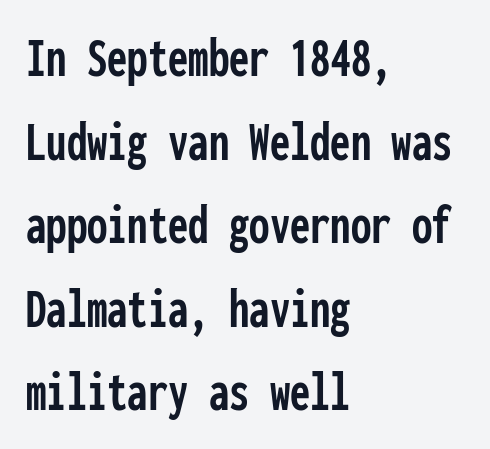
Q: Is the text italic (slanted)? A: No, it is upright.
Q: Is the typeface a serif or a sans-serif typeface? A: Sans-serif.
Q: Is the text underlined? A: No.
Q: How is the paragraph aligned? A: Left-aligned.
Q: Is the spacing between letters normal or unusually wide? A: Normal.
Q: Is the spacing between lines tight, normal or loose? A: Normal.
Q: Width (condensed, normal, or wide)? A: Condensed.
Q: Stroke contrast? A: Low.
Q: x-height? A: Medium.
Q: Monospaced? A: Yes.
